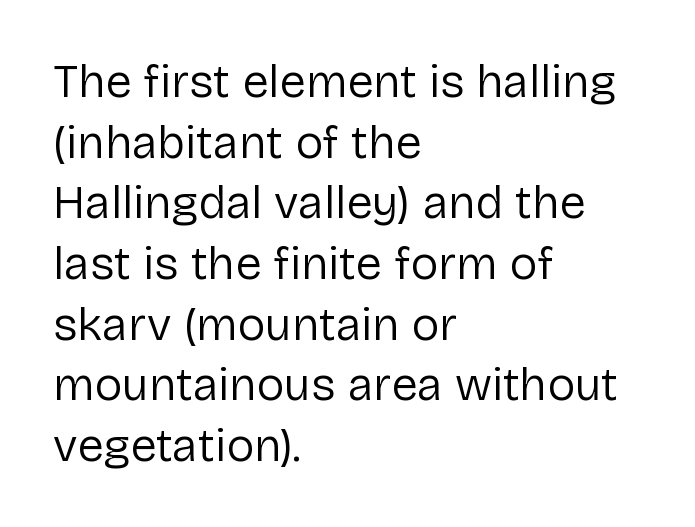
A normal amount of white space separates one row of letters from the next. Observe the ordinary spacing: letters are neighbours, not strangers. The weight would be labelled regular, book, light, or lighter still. These lines are rendered in a variable-pitch font. What kind of face is this? One without serifs — a sans. The rendering anchors every line to the left-hand side.
